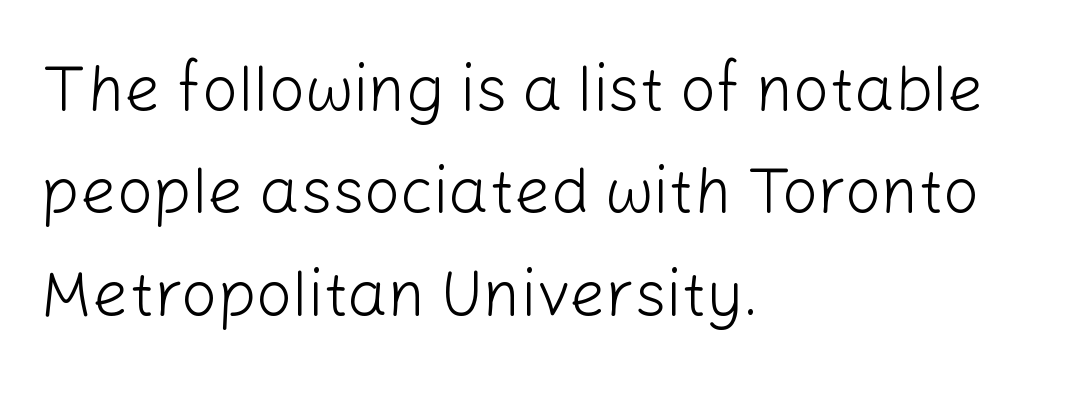
Do the characters align in a grid? No, the font is proportional. Rows of type keep a routine distance in the vertical direction. The zone under the glyphs is completely vacant. This is the regular roman posture of the typeface. A typesetter would call this zero additional tracking. The compositor pushed each line to the left boundary.
